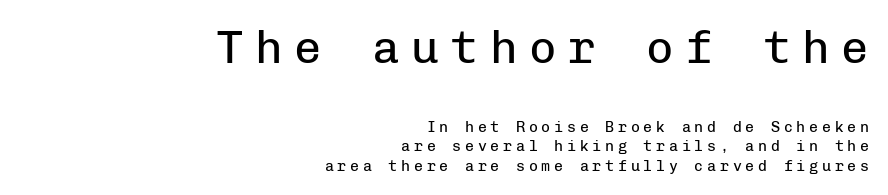
Q: Is the text bold? A: No.
Q: Is the text italic (slanted)? A: No, it is upright.
Q: Is the typeface a serif or a sans-serif typeface? A: Sans-serif.
Q: Is the text underlined? A: No.
Q: How is the paragraph aligned? A: Right-aligned.
Q: Is the spacing between letters normal or unusually wide? A: Unusually wide.
Q: Is the spacing between lines tight, normal or loose? A: Normal.
Q: Which block of text is set in a larger size, the first (top) or the second (bottom)? A: The first (top) one.
Q: Width (condensed, normal, or wide)? A: Normal.
Q: Stroke contrast? A: Low.
Q: x-height? A: Medium.
Q: Monospaced? A: Yes.
